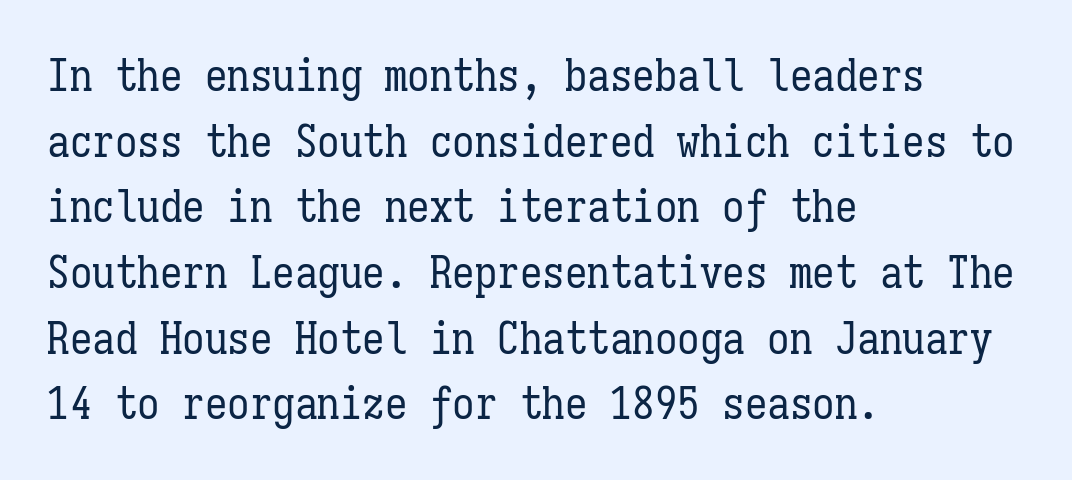
The image shows 45 px regular-weight, condensed type, upright, monospaced; set left-aligned, normal line spacing (1.46x), normal letter spacing, not underlined; low stroke contrast and a medium x-height.
